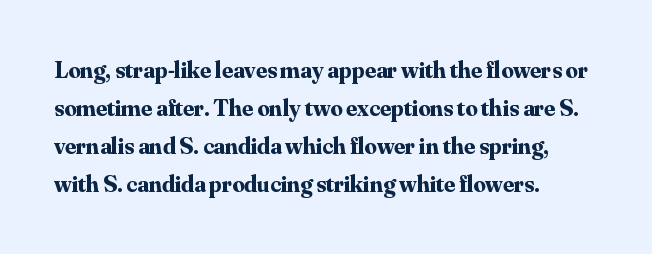
The image shows 24 px bold type, upright; set left-aligned, normal line spacing (1.59x), normal letter spacing, not underlined.
